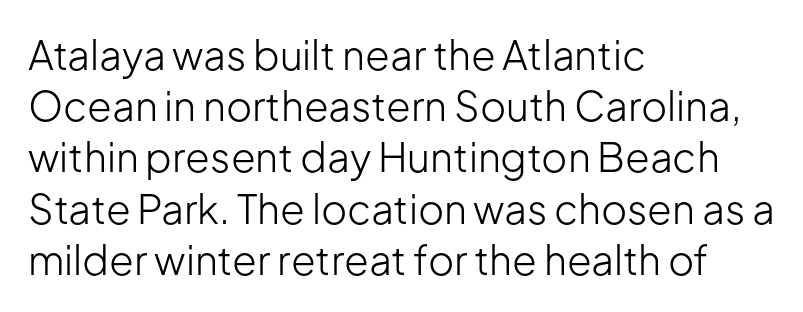
{"serif": "no", "italic": "no", "bold": "no", "weight": "light", "width": "normal", "stroke_contrast": "low", "x_height": "medium", "monospaced": "no", "underline": "no", "align": "left", "line_spacing": "normal", "line_spacing_ratio": 1.28, "letter_spacing": "normal", "letter_spacing_em": 0.0, "glyph_px": 40}
